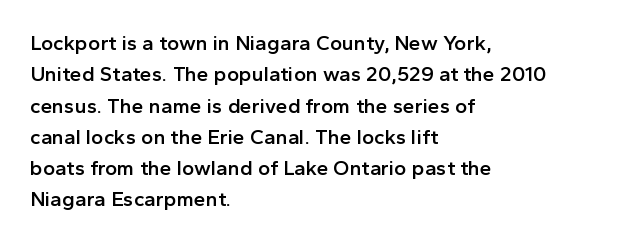
Q: Is the text bold? A: Semi-bold.
Q: Is the text italic (slanted)? A: No, it is upright.
Q: Is the text underlined? A: No.
Q: How is the paragraph aligned? A: Left-aligned.
Q: Is the spacing between letters normal or unusually wide? A: Normal.
Q: Is the spacing between lines tight, normal or loose? A: Normal.
